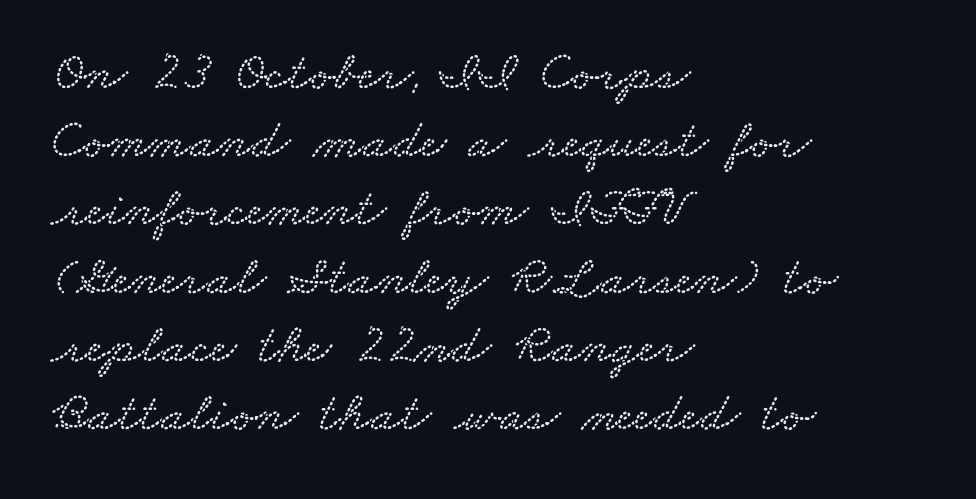
Q: Is the text underlined? A: No.
Q: How is the paragraph aligned? A: Left-aligned.
Q: Is the spacing between letters normal or unusually wide? A: Normal.
Q: Width (condensed, normal, or wide)? A: Wide.
Q: Stroke contrast? A: Low.
Q: x-height? A: Small.
Q: Monospaced? A: No.
